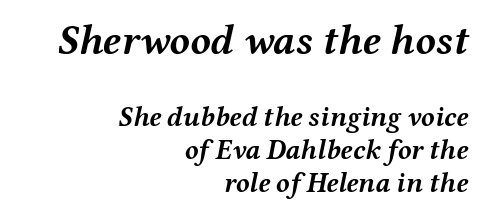
{"italic": "yes", "lean": "right", "slant_degrees": 12, "bold": "yes", "weight": "semibold", "width": "wide", "stroke_contrast": "medium", "x_height": "medium", "monospaced": "no", "underline": "no", "align": "right", "line_spacing_ratio": 1.19, "letter_spacing": "normal", "letter_spacing_em": 0.0, "larger_block": "first", "size_ratio": 1.5, "glyph_px": 42}
